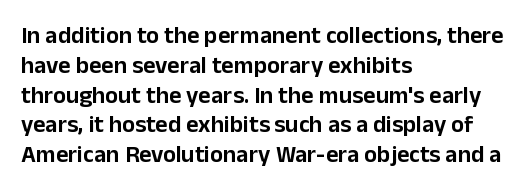
{"italic": "no", "underline": "no", "align": "left", "line_spacing_ratio": 1.24, "letter_spacing": "normal", "letter_spacing_em": 0.0, "glyph_px": 24}
